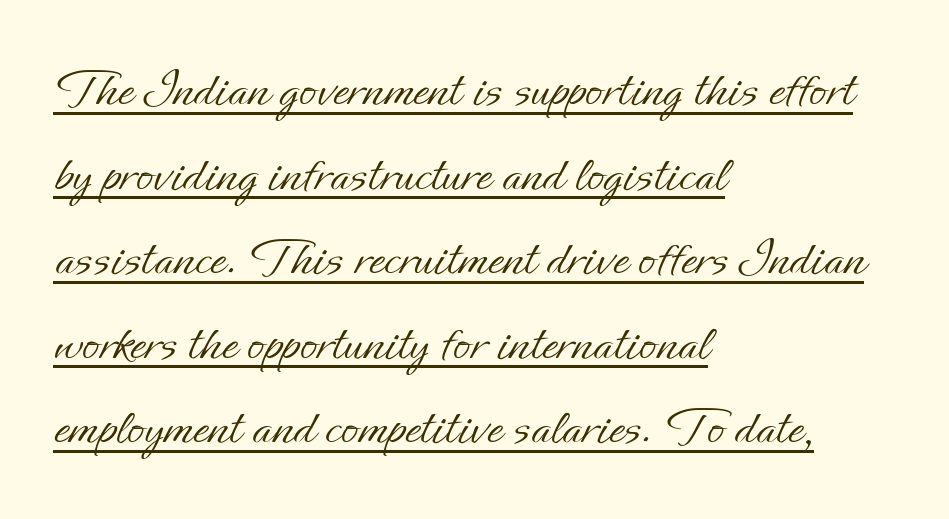
{"bold": "no", "weight": "light", "width": "normal", "stroke_contrast": "low", "x_height": "small", "monospaced": "no", "underline": "yes", "align": "left", "line_spacing": "normal", "line_spacing_ratio": 1.51, "letter_spacing": "normal", "letter_spacing_em": 0.0, "glyph_px": 56}
